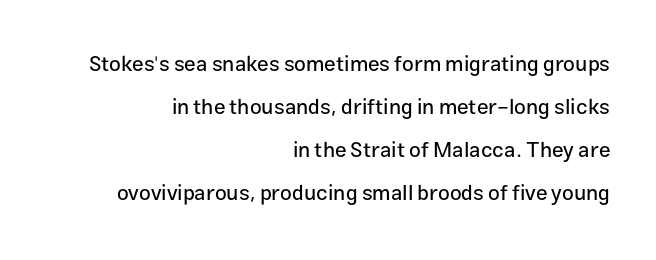
{"italic": "no", "underline": "no", "align": "right", "line_spacing": "loose", "line_spacing_ratio": 2.05, "letter_spacing": "normal", "letter_spacing_em": 0.0, "glyph_px": 21}
